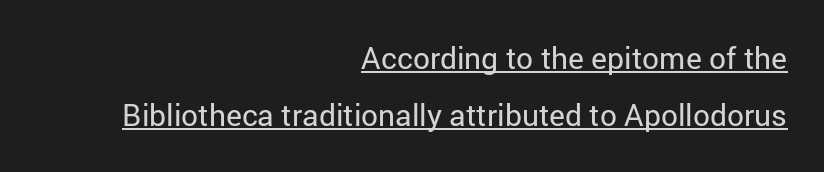
The image shows 30 px regular-weight sans-serif type, upright; set right-aligned, loose line spacing (1.9x), normal letter spacing, underlined; low stroke contrast and a medium x-height.
